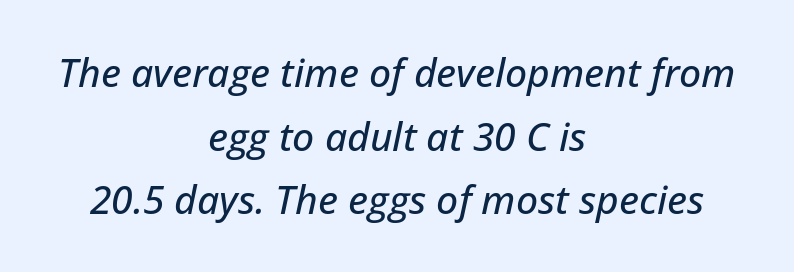
{"italic": "yes", "lean": "right", "slant_degrees": 12, "width": "normal", "stroke_contrast": "low", "x_height": "medium", "monospaced": "no", "underline": "no", "align": "center", "line_spacing": "normal", "line_spacing_ratio": 1.63, "letter_spacing": "normal", "letter_spacing_em": 0.0, "glyph_px": 39}
